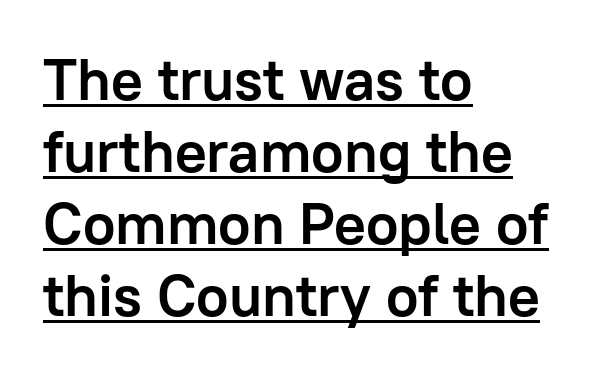
{"serif": "no", "italic": "no", "bold": "yes", "weight": "semibold", "width": "normal", "stroke_contrast": "low", "x_height": "medium", "monospaced": "no", "underline": "yes", "align": "left", "line_spacing_ratio": 1.22, "letter_spacing": "normal", "letter_spacing_em": 0.0, "glyph_px": 59}
